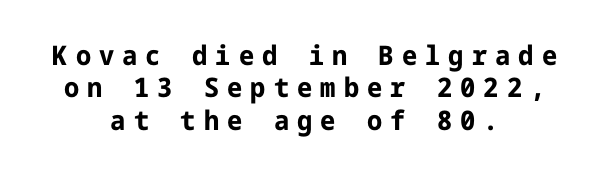
Q: Is the text bold? A: Yes.
Q: Is the text italic (slanted)? A: No, it is upright.
Q: Is the text underlined? A: No.
Q: How is the paragraph aligned? A: Centered.
Q: Is the spacing between letters normal or unusually wide? A: Unusually wide.
